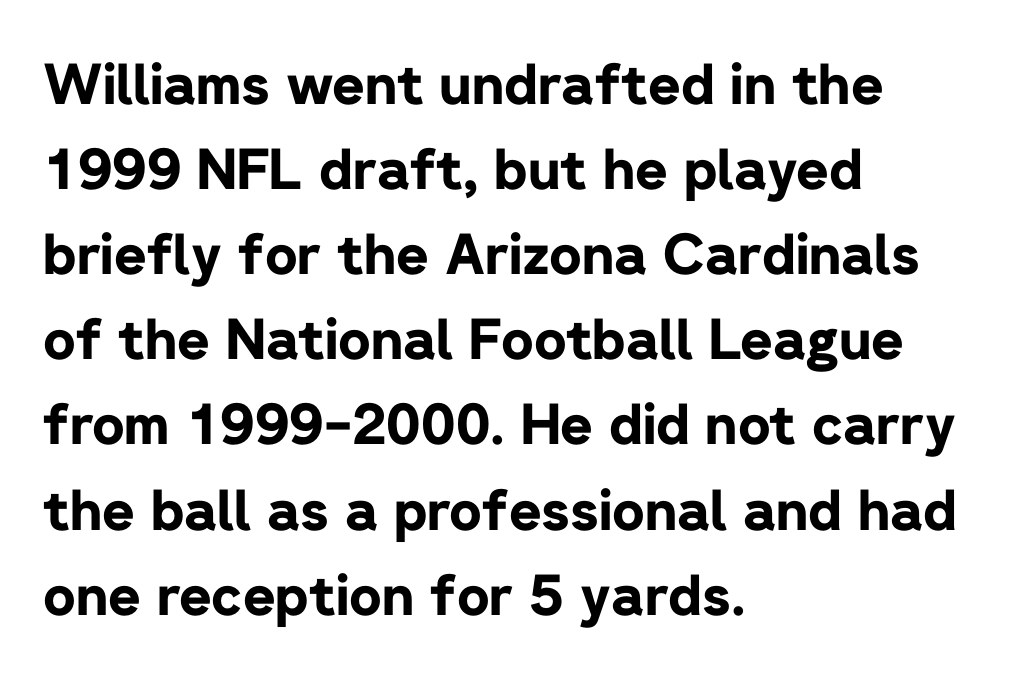
Q: Is the text bold? A: Yes.
Q: Is the text italic (slanted)? A: No, it is upright.
Q: Is the typeface a serif or a sans-serif typeface? A: Sans-serif.
Q: Is the text underlined? A: No.
Q: How is the paragraph aligned? A: Left-aligned.
Q: Is the spacing between letters normal or unusually wide? A: Normal.
Q: Is the spacing between lines tight, normal or loose? A: Normal.
Q: Width (condensed, normal, or wide)? A: Normal.
Q: Stroke contrast? A: Low.
Q: x-height? A: Medium.
Q: Monospaced? A: No.
